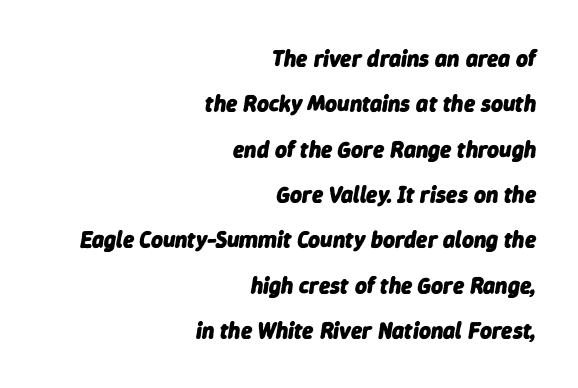
{"italic": "yes", "lean": "right", "slant_degrees": 9, "bold": "yes", "underline": "no", "align": "right", "line_spacing": "loose", "line_spacing_ratio": 1.97, "letter_spacing": "normal", "letter_spacing_em": 0.0, "glyph_px": 23}
